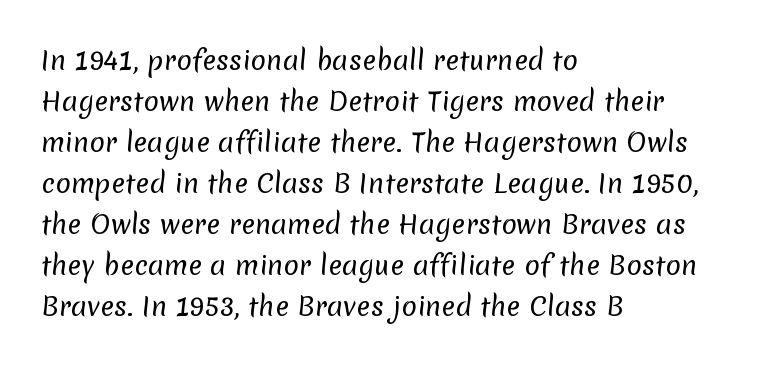
Q: Is the text bold? A: No.
Q: Is the text underlined? A: No.
Q: How is the paragraph aligned? A: Left-aligned.
Q: Is the spacing between letters normal or unusually wide? A: Normal.
Q: Is the spacing between lines tight, normal or loose? A: Normal.
